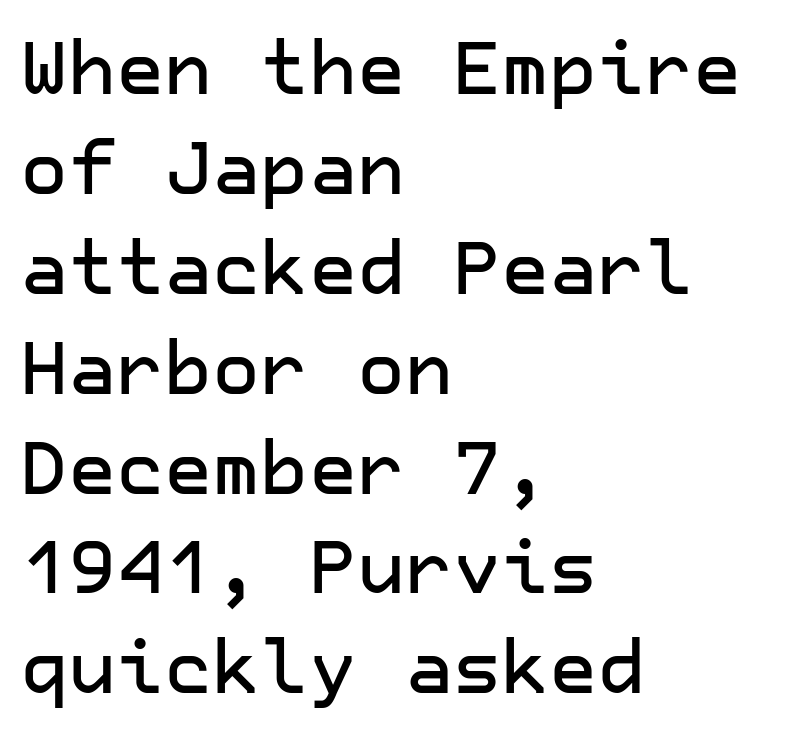
{"serif": "no", "italic": "no", "width": "normal", "stroke_contrast": "low", "x_height": "medium", "underline": "no", "align": "left", "line_spacing": "normal", "line_spacing_ratio": 1.35, "letter_spacing": "normal", "letter_spacing_em": 0.0, "glyph_px": 74}
